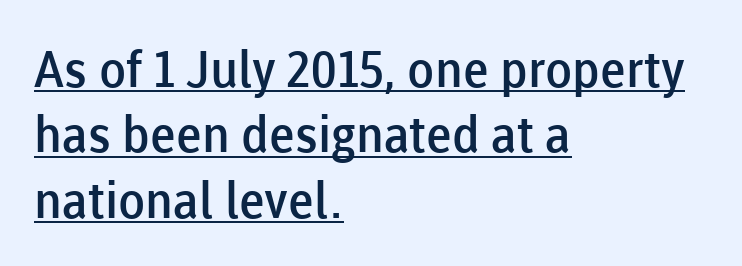
Q: Is the text bold? A: Semi-bold.
Q: Is the text italic (slanted)? A: No, it is upright.
Q: Is the typeface a serif or a sans-serif typeface? A: Sans-serif.
Q: Is the text underlined? A: Yes.
Q: How is the paragraph aligned? A: Left-aligned.
Q: Is the spacing between letters normal or unusually wide? A: Normal.
Q: Is the spacing between lines tight, normal or loose? A: Normal.
Q: Width (condensed, normal, or wide)? A: Normal.
Q: Stroke contrast? A: Low.
Q: x-height? A: Medium.
Q: Monospaced? A: No.
